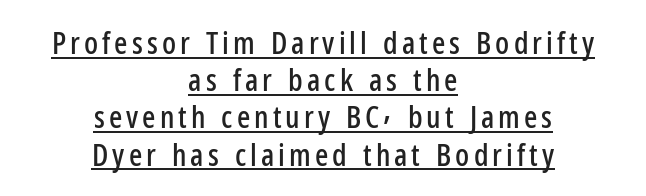
{"serif": "no", "italic": "no", "width": "condensed", "stroke_contrast": "low", "x_height": "medium", "monospaced": "no", "underline": "yes", "align": "center", "line_spacing_ratio": 1.2, "glyph_px": 31}
